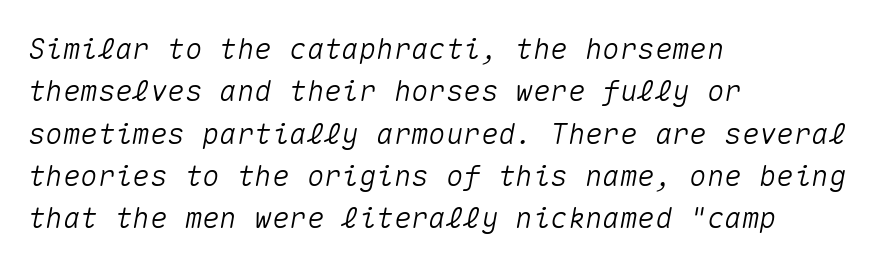
Q: Is the text italic (slanted)? A: Yes, it leans right by about 10 degrees.
Q: Is the text underlined? A: No.
Q: How is the paragraph aligned? A: Left-aligned.
Q: Is the spacing between letters normal or unusually wide? A: Normal.
Q: Is the spacing between lines tight, normal or loose? A: Normal.
Q: Width (condensed, normal, or wide)? A: Normal.
Q: Stroke contrast? A: Medium.
Q: x-height? A: Medium.
Q: Monospaced? A: Yes.
